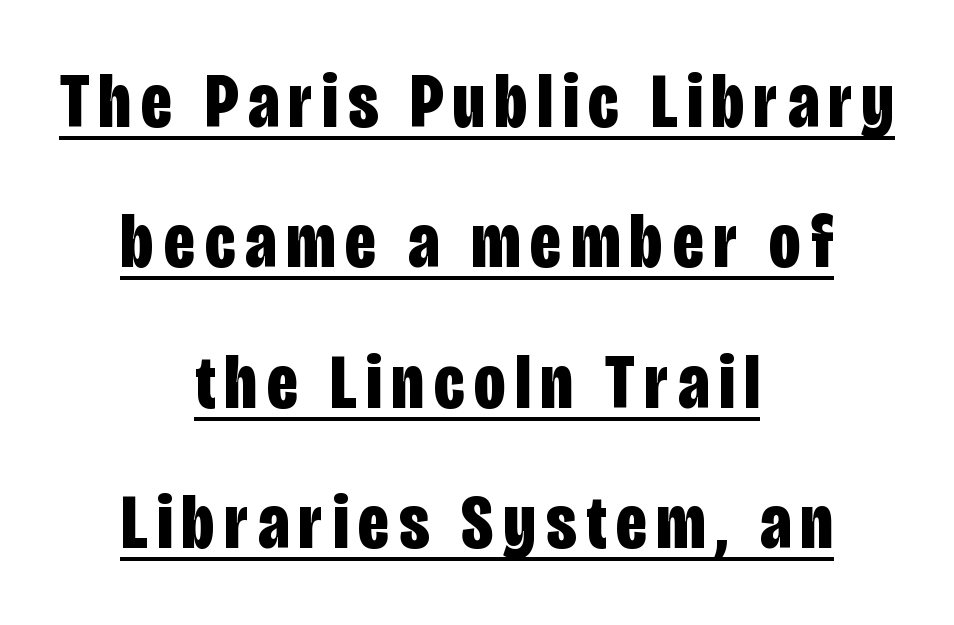
The image shows 78 px bold, condensed sans-serif type, upright; set centered, line spacing 1.8x, underlined; low stroke contrast and a large x-height.
